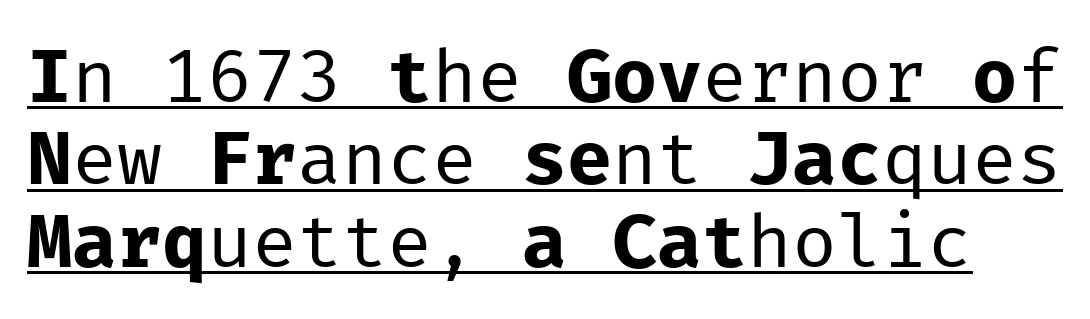
Think of a typewriter: that constant character pitch is what you see here. The letterforms sit at book weight or below. Students, observe: this is what under-led, compact text looks like. Type style note: lacks serifs.
